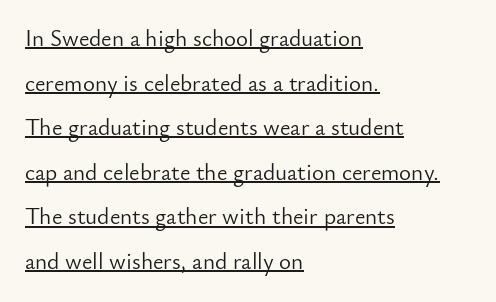
Q: Is the text bold? A: No.
Q: Is the text italic (slanted)? A: No, it is upright.
Q: Is the text underlined? A: Yes.
Q: How is the paragraph aligned? A: Left-aligned.
Q: Is the spacing between letters normal or unusually wide? A: Normal.
Q: Is the spacing between lines tight, normal or loose? A: Loose.
